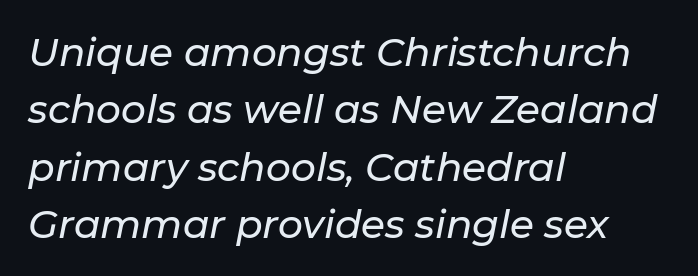
The letters advance in unequal steps, a hallmark of proportional type. Leading: standard. Spacing between characters is what you'd get straight out of the box. The space beneath each line is pristine and unruled.
